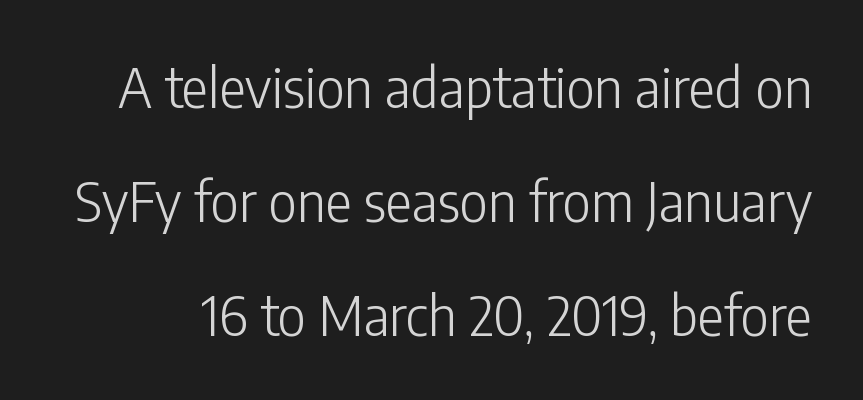
Are there feet on the stems? There aren't — it's a sans. Weight: regular or lighter. Vertically, the passage feels expansive, rows floating well apart. Descenders hang freely into open space. The type sits square on the baseline with zero lean.
